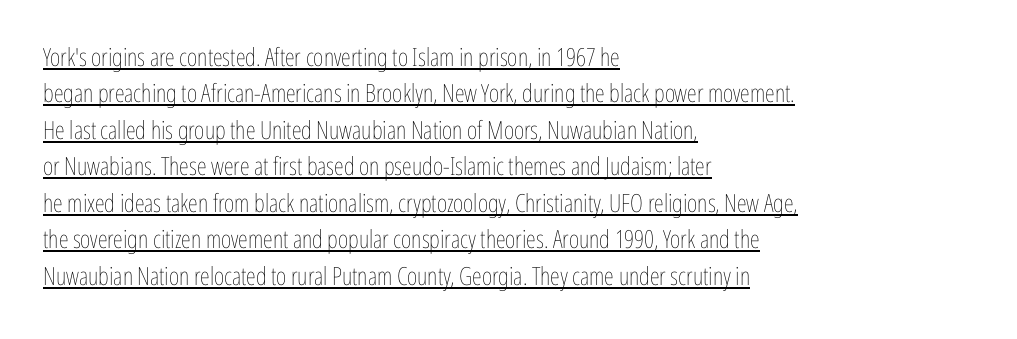
The image shows 25 px text type, upright; set left-aligned, normal line spacing (1.46x), normal letter spacing, underlined.
